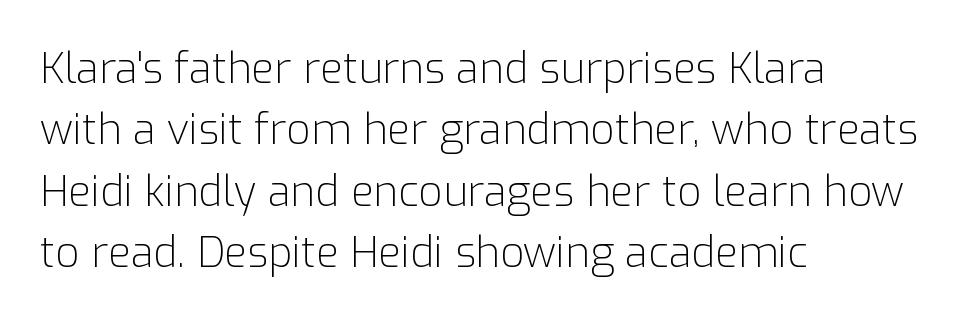
Q: Is the text bold? A: No.
Q: Is the text italic (slanted)? A: No, it is upright.
Q: Is the typeface a serif or a sans-serif typeface? A: Sans-serif.
Q: Is the text underlined? A: No.
Q: How is the paragraph aligned? A: Left-aligned.
Q: Is the spacing between letters normal or unusually wide? A: Normal.
Q: Is the spacing between lines tight, normal or loose? A: Normal.
Q: Width (condensed, normal, or wide)? A: Normal.
Q: Stroke contrast? A: Low.
Q: x-height? A: Medium.
Q: Monospaced? A: No.
